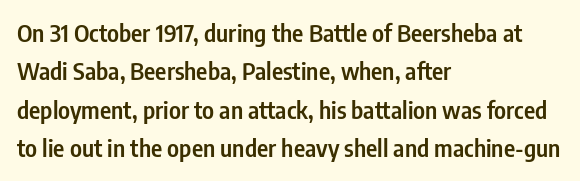
Q: Is the text bold? A: Semi-bold.
Q: Is the text italic (slanted)? A: No, it is upright.
Q: Is the text underlined? A: No.
Q: How is the paragraph aligned? A: Left-aligned.
Q: Is the spacing between letters normal or unusually wide? A: Normal.
Q: Is the spacing between lines tight, normal or loose? A: Normal.
